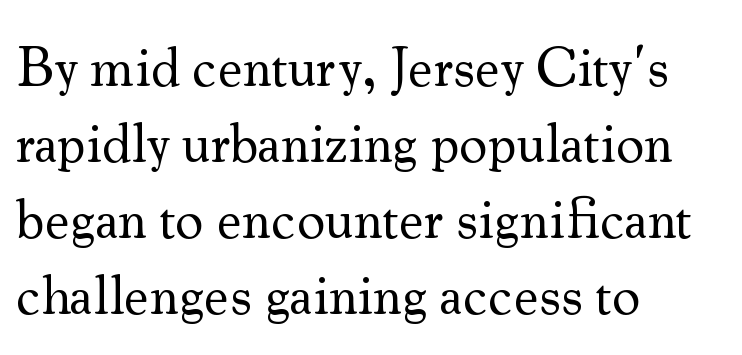
{"serif": "yes", "italic": "no", "bold": "no", "weight": "regular", "width": "normal", "stroke_contrast": "medium", "x_height": "small", "monospaced": "no", "underline": "no", "align": "left", "line_spacing": "normal", "line_spacing_ratio": 1.36, "letter_spacing": "normal", "letter_spacing_em": 0.0, "glyph_px": 56}
